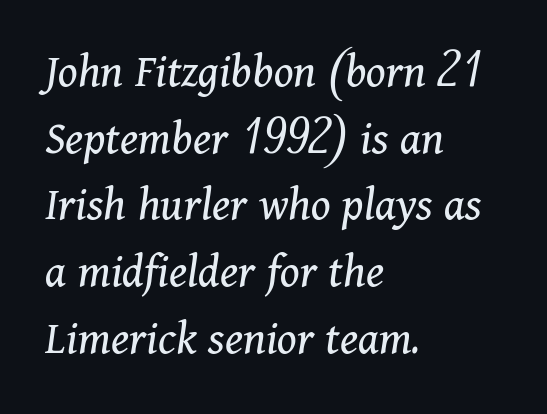
The image shows 49 px regular-weight serif type, italic (leaning right); set left-aligned, normal line spacing (1.36x), normal letter spacing, not underlined; medium stroke contrast and a medium x-height.
